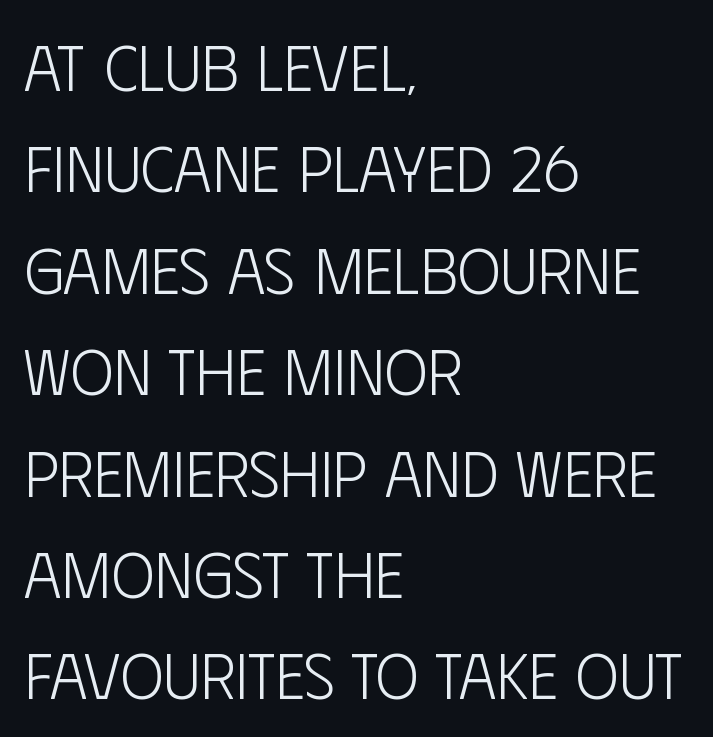
There is no visible air inserted between adjacent glyphs. The strokes are not fattened; the text isn't bold. Lines of text with bare space underneath. Proportional: the letters do not fall into vertical columns. Nope, no serifs anywhere on these letters. The lines in this sample share a left origin and differ only in where they stop.
